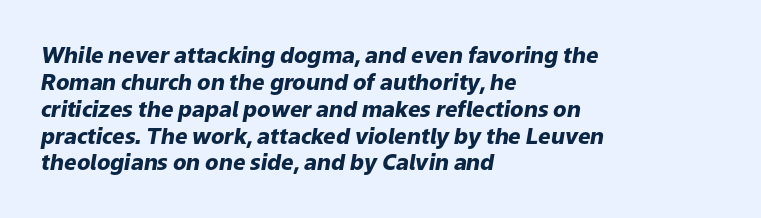
The image shows 22 px bold type, italic (leaning right); set left-aligned, line spacing 1.22x, normal letter spacing, not underlined.
